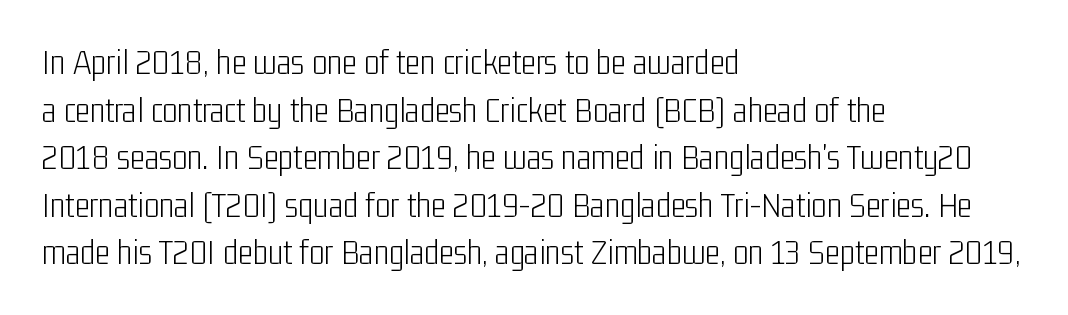
Q: Is the text bold? A: No.
Q: Is the text italic (slanted)? A: No, it is upright.
Q: Is the typeface a serif or a sans-serif typeface? A: Sans-serif.
Q: Is the text underlined? A: No.
Q: How is the paragraph aligned? A: Left-aligned.
Q: Is the spacing between letters normal or unusually wide? A: Normal.
Q: Is the spacing between lines tight, normal or loose? A: Normal.
Q: Width (condensed, normal, or wide)? A: Condensed.
Q: Stroke contrast? A: Low.
Q: x-height? A: Medium.
Q: Monospaced? A: No.
